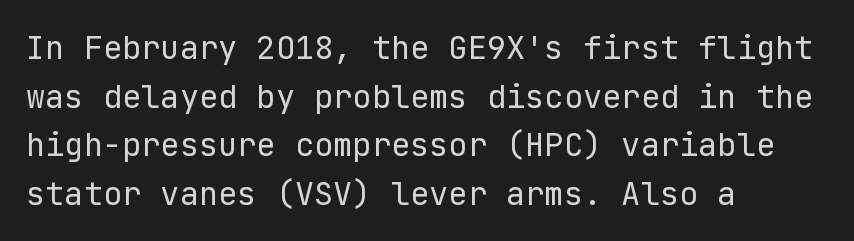
Q: Is the text bold? A: No.
Q: Is the text italic (slanted)? A: No, it is upright.
Q: Is the typeface a serif or a sans-serif typeface? A: Sans-serif.
Q: Is the text underlined? A: No.
Q: How is the paragraph aligned? A: Left-aligned.
Q: Is the spacing between letters normal or unusually wide? A: Normal.
Q: Is the spacing between lines tight, normal or loose? A: Normal.
Q: Width (condensed, normal, or wide)? A: Normal.
Q: Stroke contrast? A: Low.
Q: x-height? A: Medium.
